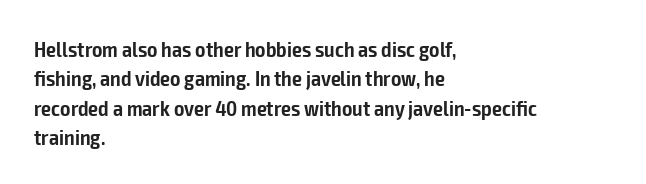
Unmarked baselines from the first word to the last. Does the copy run flush right? No — it runs flush left. Every stem runs plumb, perpendicular to the baseline. Each glyph is drawn with semibold strokes, heavier than normal yet not fully bold. The rendering keeps characters at their native spacing.
